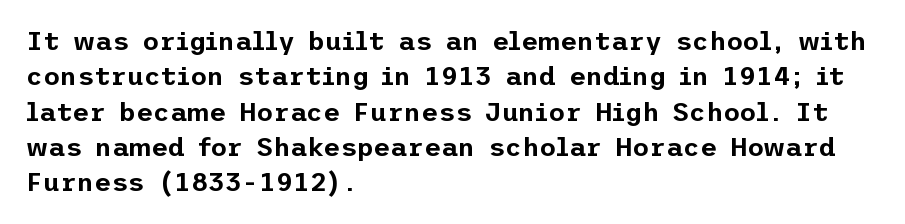
The image shows 26 px text type, upright; set left-aligned, normal line spacing (1.36x), normal letter spacing, not underlined.
